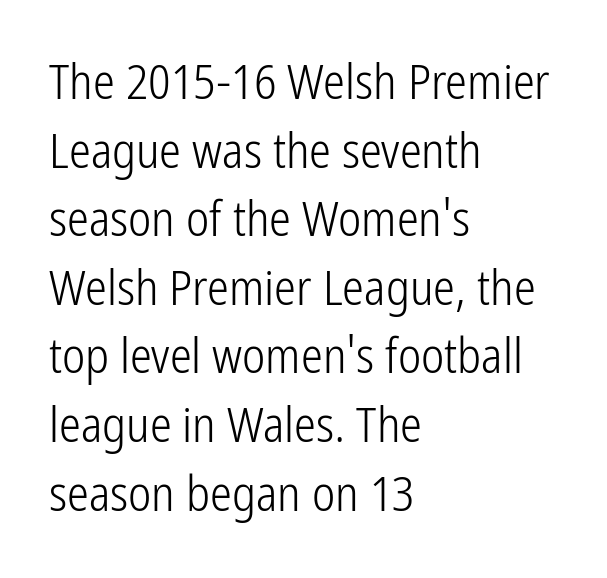
Q: Is the text bold? A: No.
Q: Is the text italic (slanted)? A: No, it is upright.
Q: Is the typeface a serif or a sans-serif typeface? A: Sans-serif.
Q: Is the text underlined? A: No.
Q: How is the paragraph aligned? A: Left-aligned.
Q: Is the spacing between letters normal or unusually wide? A: Normal.
Q: Is the spacing between lines tight, normal or loose? A: Normal.
Q: Width (condensed, normal, or wide)? A: Condensed.
Q: Stroke contrast? A: Low.
Q: x-height? A: Medium.
Q: Monospaced? A: No.
